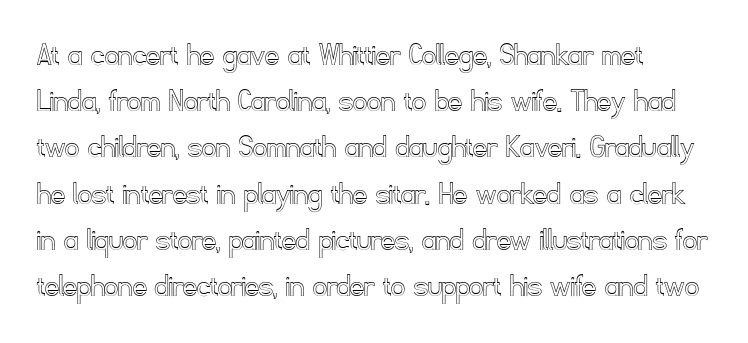
The image shows 34 px text type, upright; set left-aligned, normal line spacing (1.36x), normal letter spacing, not underlined; a small x-height.
